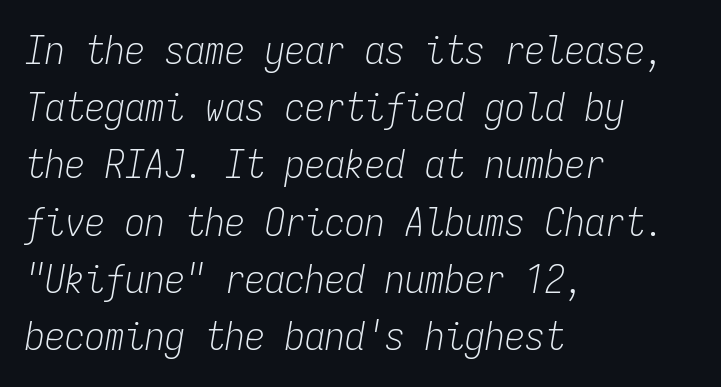
{"italic": "yes", "lean": "right", "slant_degrees": 9, "bold": "no", "weight": "light", "width": "condensed", "stroke_contrast": "low", "x_height": "medium", "monospaced": "yes", "underline": "no", "align": "left", "line_spacing": "normal", "line_spacing_ratio": 1.43, "letter_spacing": "normal", "letter_spacing_em": 0.0, "glyph_px": 40}
